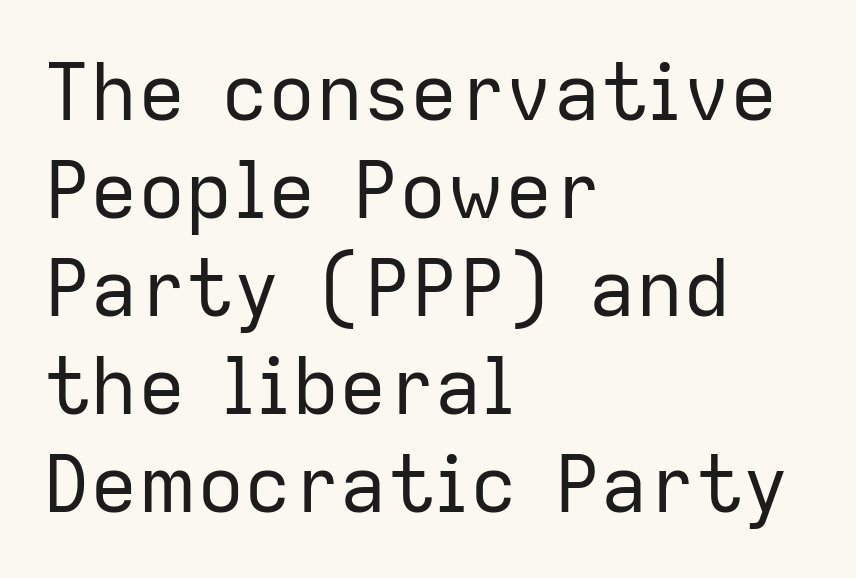
Left-aligned paragraph, ragged on the right. The passage shown is typeset with a sans-serif family. Rule under the text: the space is simply empty. Each letter keeps its own natural width here, so spacing adapts to shape. The letters sit at their default tracking, neither squeezed nor spread. This is roman type, the default non-slanted kind.
